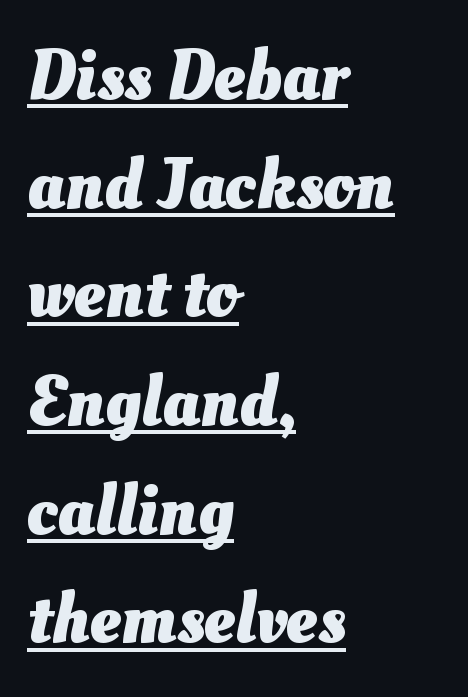
Q: Is the text bold? A: Yes.
Q: Is the text underlined? A: Yes.
Q: How is the paragraph aligned? A: Left-aligned.
Q: Is the spacing between letters normal or unusually wide? A: Normal.
Q: Is the spacing between lines tight, normal or loose? A: Normal.
Q: Width (condensed, normal, or wide)? A: Normal.
Q: Stroke contrast? A: Medium.
Q: x-height? A: Small.
Q: Monospaced? A: No.
